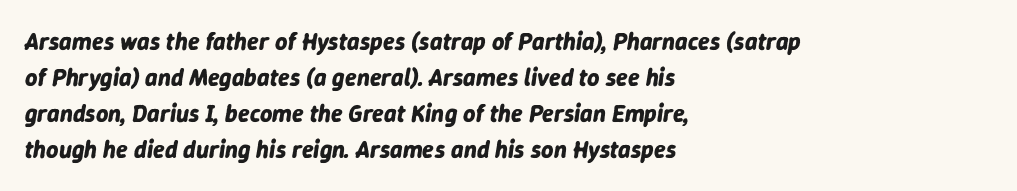
Q: Is the text bold? A: Yes.
Q: Is the text italic (slanted)? A: Yes, it leans right by about 9 degrees.
Q: Is the text underlined? A: No.
Q: How is the paragraph aligned? A: Left-aligned.
Q: Is the spacing between letters normal or unusually wide? A: Normal.
Q: Is the spacing between lines tight, normal or loose? A: Normal.
